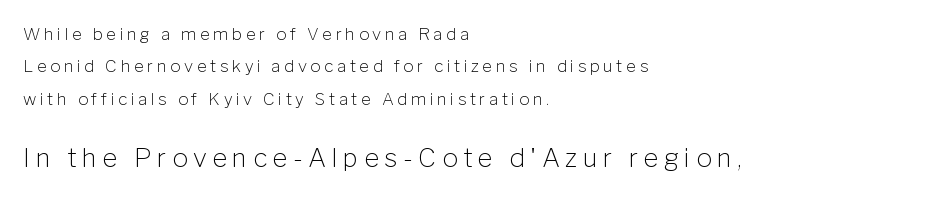
The image shows 26 px text type, upright; set left-aligned, loose line spacing (1.91x), unusually wide letter spacing (+0.21 em), not underlined; the second (bottom) block is 1.53x larger.
